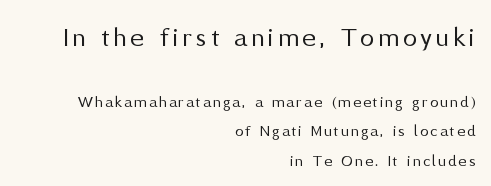
{"serif": "no", "italic": "no", "bold": "no", "weight": "regular", "width": "normal", "stroke_contrast": "medium", "x_height": "medium", "monospaced": "no", "underline": "no", "align": "right", "line_spacing_ratio": 1.72, "larger_block": "first", "size_ratio": 1.71, "glyph_px": 29}
